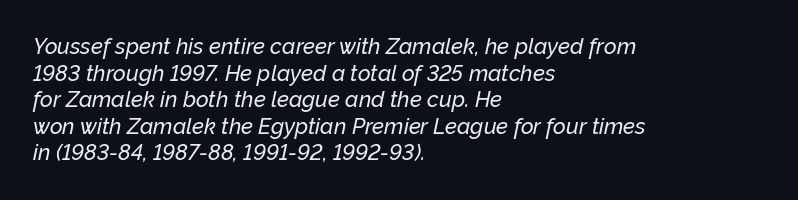
{"italic": "yes", "lean": "right", "slant_degrees": 12, "underline": "no", "align": "left", "line_spacing_ratio": 1.21, "letter_spacing": "normal", "letter_spacing_em": 0.0, "glyph_px": 22}
